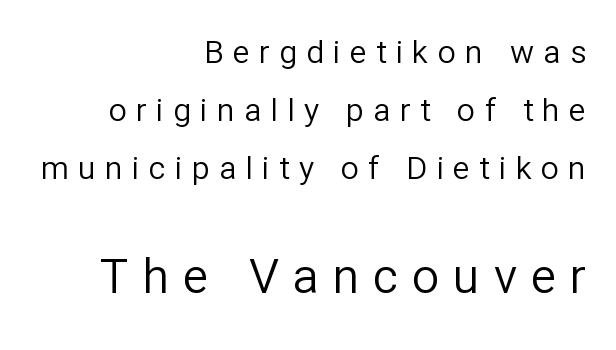
{"serif": "no", "italic": "no", "bold": "no", "weight": "regular", "width": "normal", "stroke_contrast": "low", "x_height": "medium", "monospaced": "no", "underline": "no", "align": "right", "line_spacing_ratio": 1.82, "letter_spacing": "wide", "letter_spacing_em": 0.29, "larger_block": "second", "size_ratio": 1.5, "glyph_px": 48}
